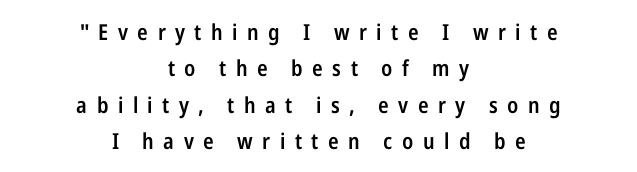
{"italic": "no", "bold": "semi", "underline": "no", "align": "center", "line_spacing": "normal", "line_spacing_ratio": 1.65, "letter_spacing": "wide", "letter_spacing_em": 0.43, "glyph_px": 22}
